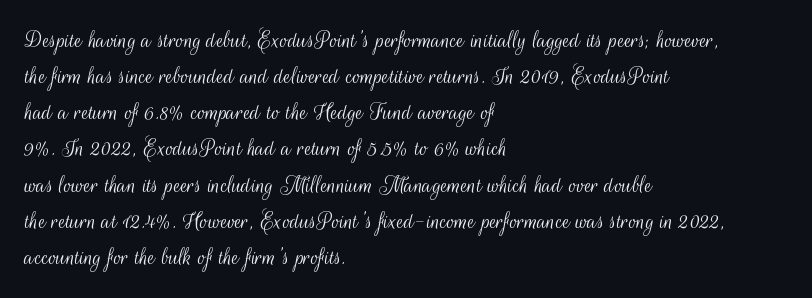
Q: Is the text bold? A: No.
Q: Is the text italic (slanted)? A: Yes.
Q: Is the text underlined? A: No.
Q: How is the paragraph aligned? A: Left-aligned.
Q: Is the spacing between letters normal or unusually wide? A: Normal.
Q: Is the spacing between lines tight, normal or loose? A: Normal.
